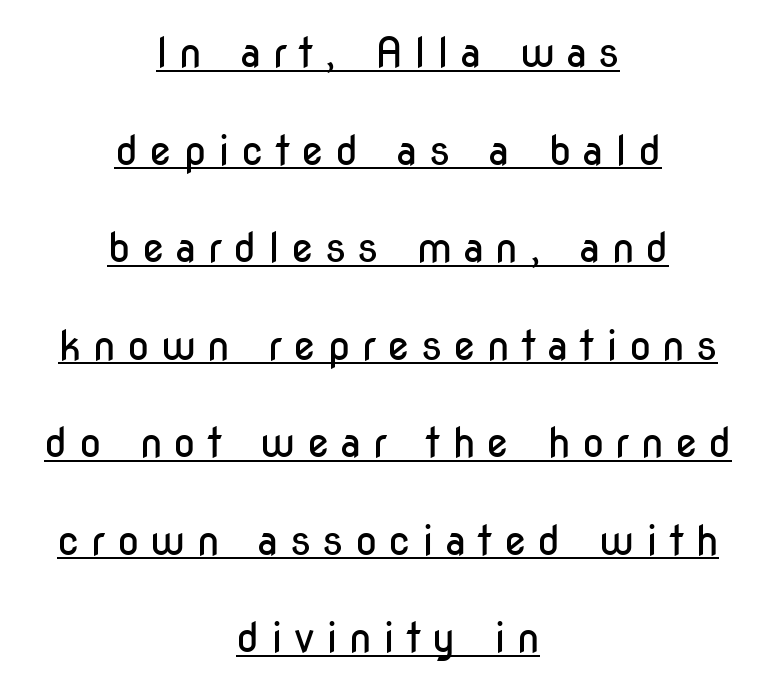
A centered setting, common on invitations and titles, is used for this passage. These lines stand farther apart than default settings would place them. The rendering uses the underline text-decoration. Italic: no, the glyphs are upright roman. This is sans-serif lettering, the kind often seen on screens and signage. Is the stroke heavy? The answer is a plain regular-or-lighter.
